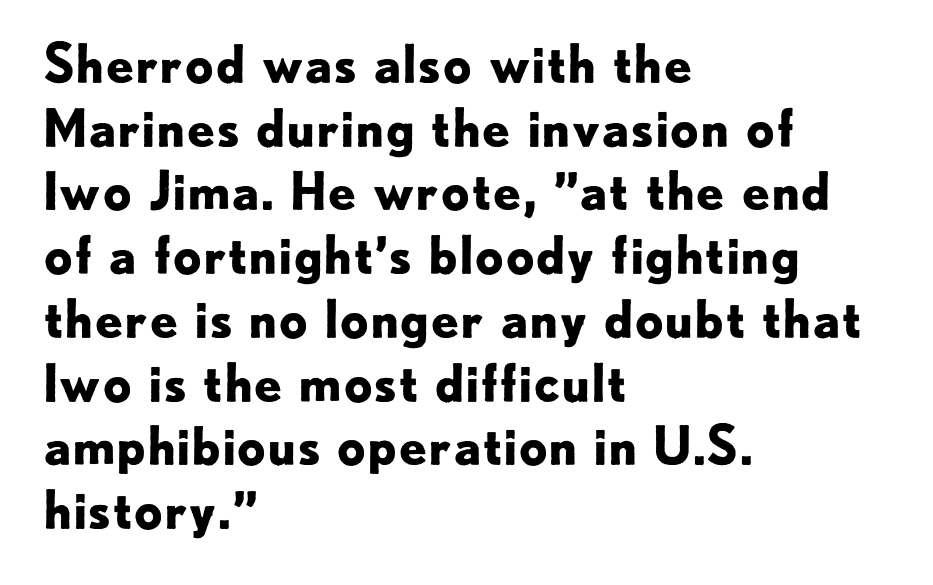
Q: Is the text bold? A: Yes.
Q: Is the text italic (slanted)? A: No, it is upright.
Q: Is the typeface a serif or a sans-serif typeface? A: Sans-serif.
Q: Is the text underlined? A: No.
Q: How is the paragraph aligned? A: Left-aligned.
Q: Is the spacing between letters normal or unusually wide? A: Normal.
Q: Is the spacing between lines tight, normal or loose? A: Normal.
Q: Width (condensed, normal, or wide)? A: Normal.
Q: Stroke contrast? A: Low.
Q: x-height? A: Small.
Q: Monospaced? A: No.
